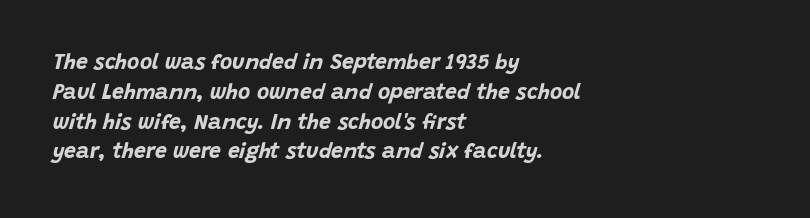
Q: Is the text bold? A: Yes.
Q: Is the text italic (slanted)? A: Yes, it leans right by about 15 degrees.
Q: Is the text underlined? A: No.
Q: How is the paragraph aligned? A: Left-aligned.
Q: Is the spacing between letters normal or unusually wide? A: Normal.
Q: Is the spacing between lines tight, normal or loose? A: Normal.
